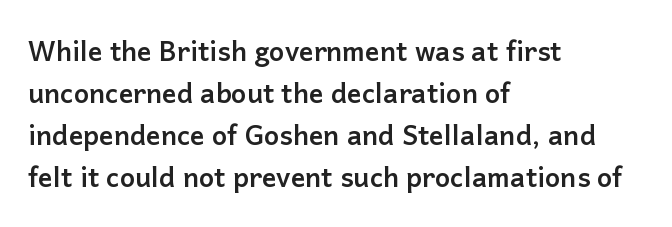
{"italic": "no", "bold": "yes", "underline": "no", "align": "left", "line_spacing": "normal", "line_spacing_ratio": 1.56, "letter_spacing": "normal", "letter_spacing_em": 0.0, "glyph_px": 27}
